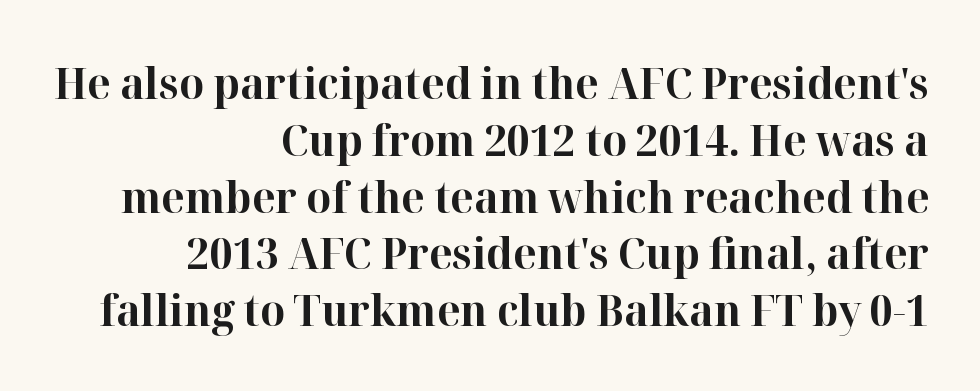
The image shows 44 px bold serif type, upright; set right-aligned, normal line spacing (1.29x), normal letter spacing, not underlined; high stroke contrast and a medium x-height.
